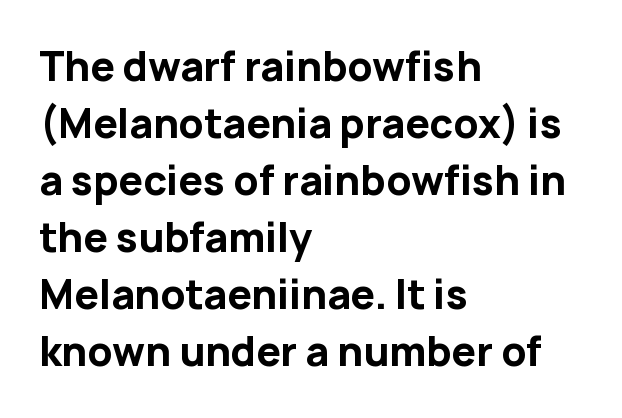
Posture: straight, roman, zero tilt. Type without underlining. Chunky letters — that's bold for sure. Whoever set this chose a conventional vertical rhythm. A typesetter would label this face a sans.
